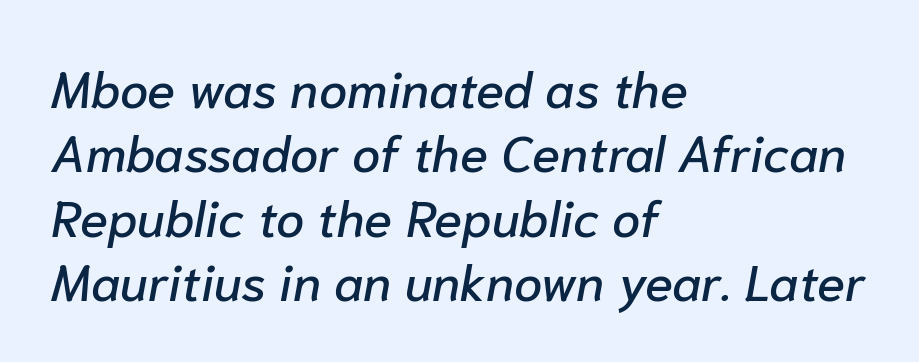
The image shows 51 px text type, italic (leaning right); set left-aligned, normal line spacing (1.26x), normal letter spacing, not underlined; low stroke contrast and a medium x-height.
